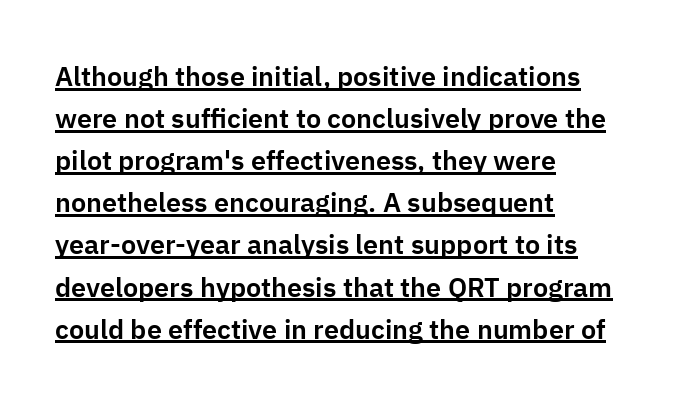
The glyphs are accompanied by a horizontal stroke just below them. Is the letter spacing exaggerated? No — it looks like the ordinary default. Line beginnings align vertically; line endings do not. Rows of type keep a routine distance in the vertical direction. Ascenders rise straight up at ninety degrees.
